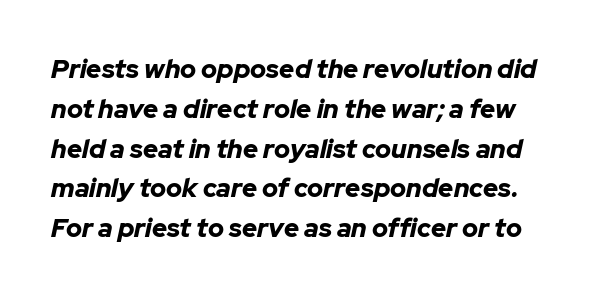
Q: Is the text bold? A: Yes.
Q: Is the text italic (slanted)? A: Yes, it leans right by about 12 degrees.
Q: Is the text underlined? A: No.
Q: Is the spacing between letters normal or unusually wide? A: Normal.
Q: Is the spacing between lines tight, normal or loose? A: Normal.
